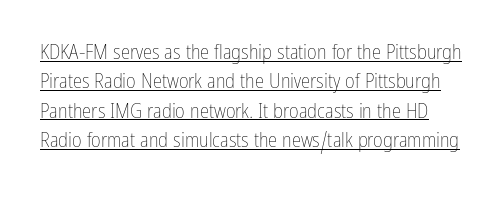
The image shows 21 px text type, upright; set normal line spacing (1.4x), normal letter spacing, underlined.
